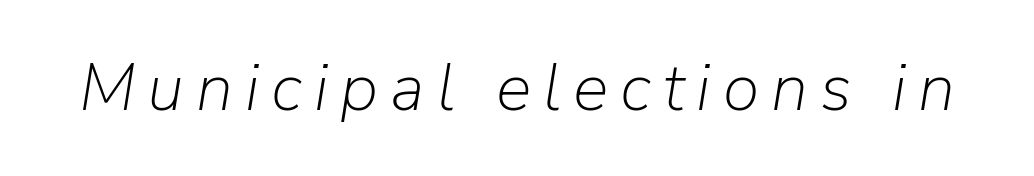
{"italic": "yes", "lean": "right", "slant_degrees": 9, "bold": "no", "weight": "light", "width": "normal", "stroke_contrast": "low", "x_height": "medium", "monospaced": "no", "underline": "no", "glyph_px": 67}
